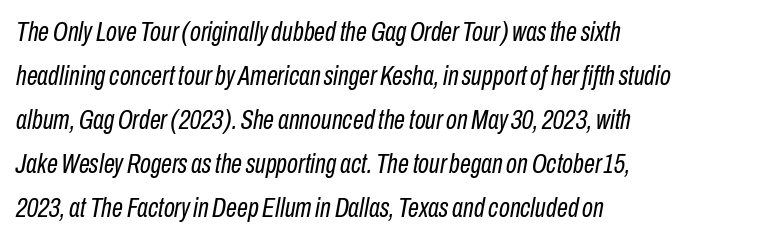
Descenders hang freely into open space. The letters are slanted; this is an italic face. The face used here is proportionally spaced, like ordinary book or web type. This reads as an unemphasized weight, regular at the heaviest. Is the letter spacing exaggerated? No — it looks like the ordinary default. If you measured baseline to baseline, you'd find a middling distance.
